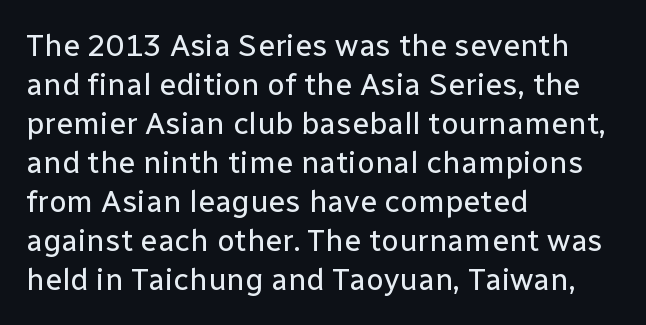
Line beginnings align vertically; line endings do not. The letters look calm and open, with moderate or lighter stems. Words appear dense and cohesive because spacing is normal. The typeface chosen for these lines omits serifs. The specimen omits any rule beneath the text block's lines. The leading is moderate, giving the passage an even texture.
